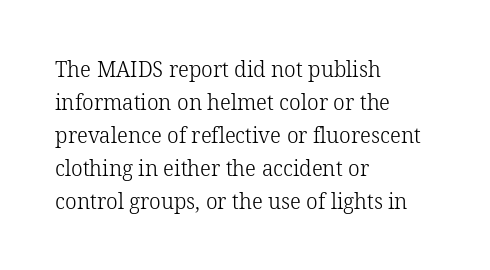
Q: Is the text bold? A: No.
Q: Is the text italic (slanted)? A: No, it is upright.
Q: Is the text underlined? A: No.
Q: How is the paragraph aligned? A: Left-aligned.
Q: Is the spacing between letters normal or unusually wide? A: Normal.
Q: Is the spacing between lines tight, normal or loose? A: Normal.
